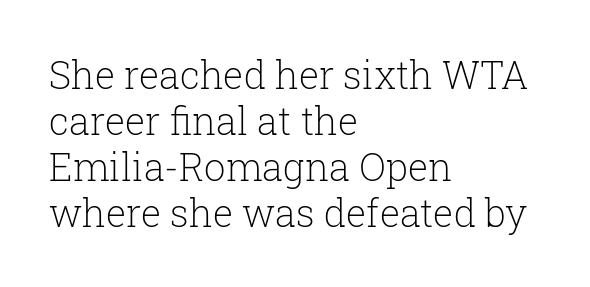
The image shows 38 px light serif type, upright; set left-aligned, line spacing 1.21x, normal letter spacing, not underlined; low stroke contrast and a medium x-height.
